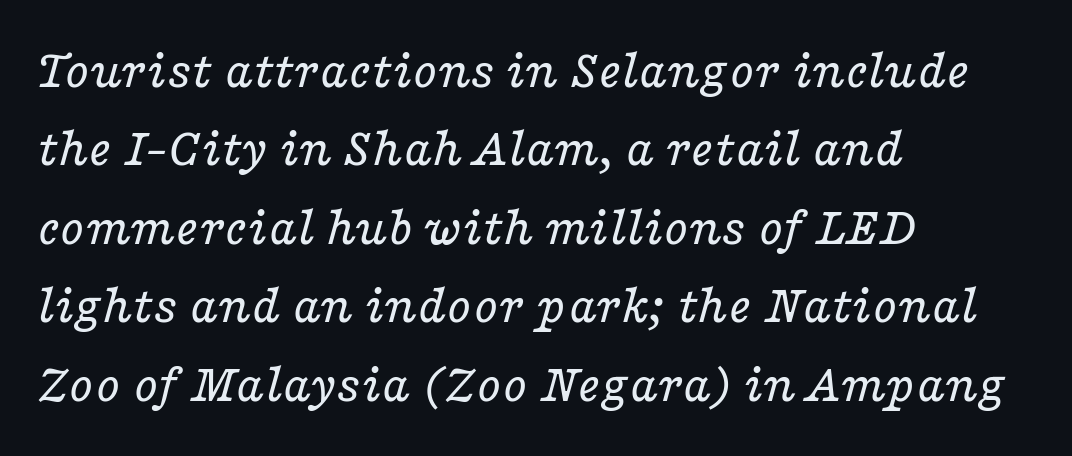
Nobody drew a line under any word here. The line-height multiplier appears to be the usual default. The letters look calm and open, with moderate or lighter stems. This is oblique type, the kind used for emphasis or titles.
